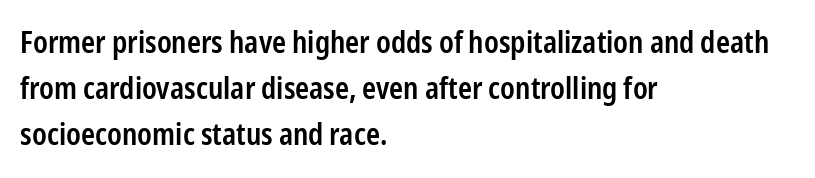
Check the space under the baseline: it is left empty. Type style note: lacks serifs. Bold? Not quite — semibold, heavier than regular but stopping short. Visually the block forms a straight wall on the left and a jagged coastline on the right.
